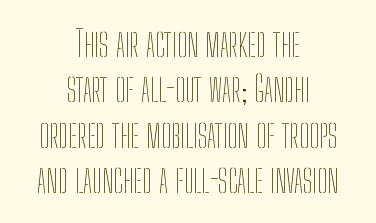
{"italic": "no", "bold": "no", "weight": "thin", "width": "condensed", "stroke_contrast": "low", "x_height": "medium", "monospaced": "no", "underline": "no", "align": "center", "line_spacing": "normal", "line_spacing_ratio": 1.26, "letter_spacing": "normal", "letter_spacing_em": 0.0, "glyph_px": 36}
